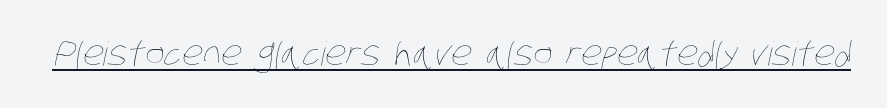
The image shows 33 px thin, condensed type; set normal letter spacing, underlined; low stroke contrast and a large x-height.
